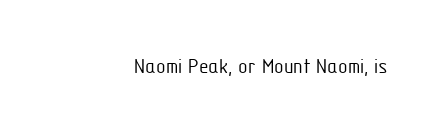
The space directly below the letters is spotless. Quick note: not italic, upright. The line texture is even and compact thanks to regular tracking. These glyphs show unthickened strokes, regular width or finer.
